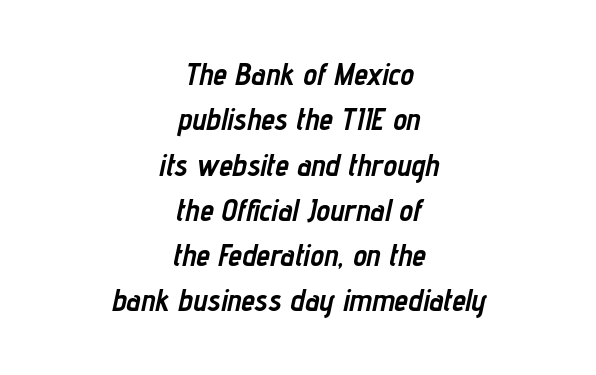
The image shows 31 px semibold, condensed type, italic (leaning right); set centered, normal line spacing (1.46x), normal letter spacing, not underlined; low stroke contrast and a medium x-height.
